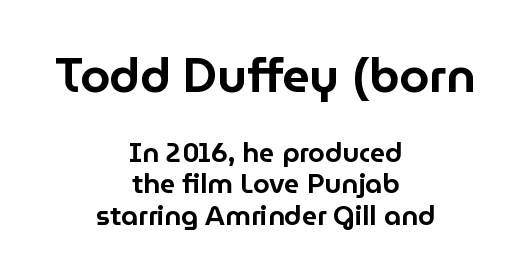
{"serif": "no", "italic": "no", "width": "normal", "stroke_contrast": "low", "x_height": "medium", "monospaced": "no", "underline": "no", "align": "center", "line_spacing_ratio": 1.16, "letter_spacing": "normal", "letter_spacing_em": 0.0, "larger_block": "first", "size_ratio": 1.78, "glyph_px": 48}
